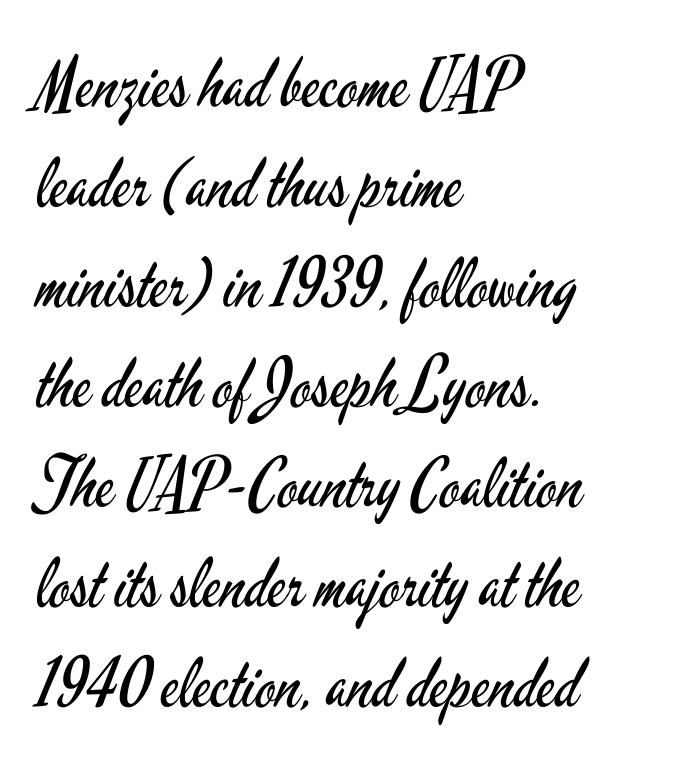
The image shows 68 px regular-weight, condensed sans-serif type; set left-aligned, normal line spacing (1.47x), normal letter spacing, not underlined; low stroke contrast and a small x-height.
